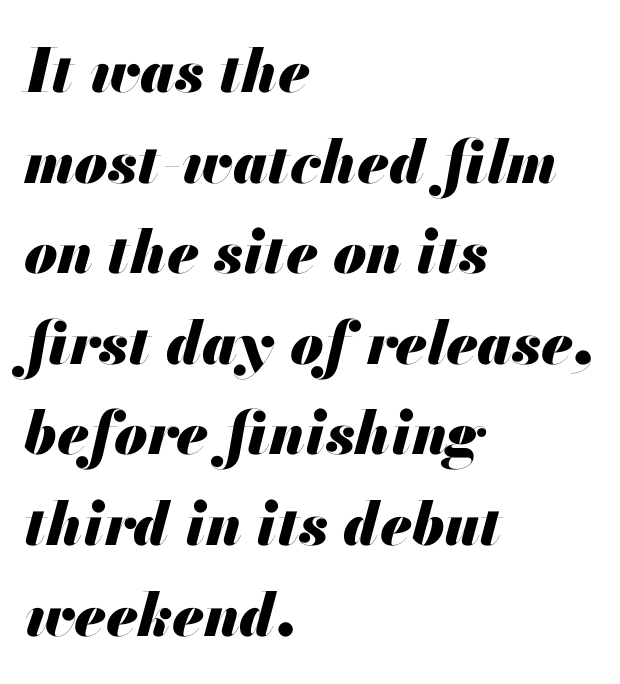
Varying glyph widths throughout — classic text-font behaviour. Baseline-to-baseline distance is the conventional proportion of letter height. This rendering features lettering with no underline. This is oblique type, the kind used for emphasis or titles. Caption: standard tracking, unaltered. These lines stack with their left ends in a neat column.
